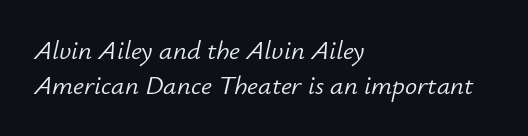
{"italic": "yes", "lean": "right", "slant_degrees": 12, "bold": "no", "underline": "no", "align": "left", "line_spacing": "normal", "line_spacing_ratio": 1.29, "letter_spacing": "normal", "letter_spacing_em": 0.0, "glyph_px": 27}
